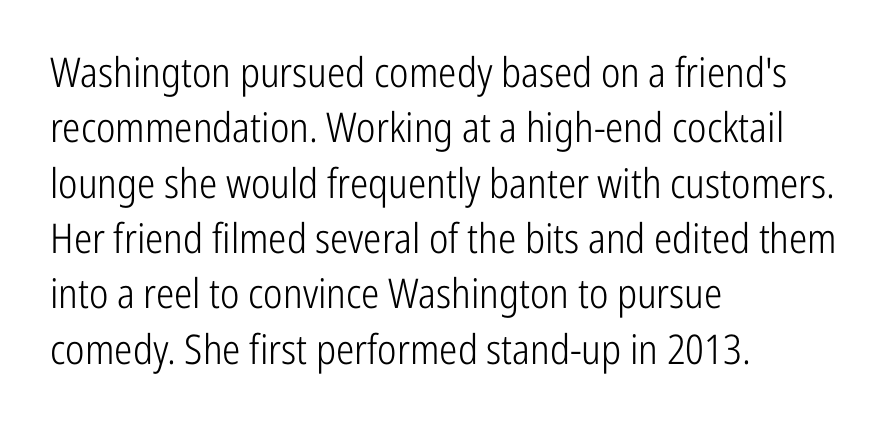
The face used here is proportionally spaced, like ordinary book or web type. The compositor pushed each line to the left boundary. Clear beneath every line of the passage. Honestly, the letter spacing is just normal — you wouldn't notice it.
